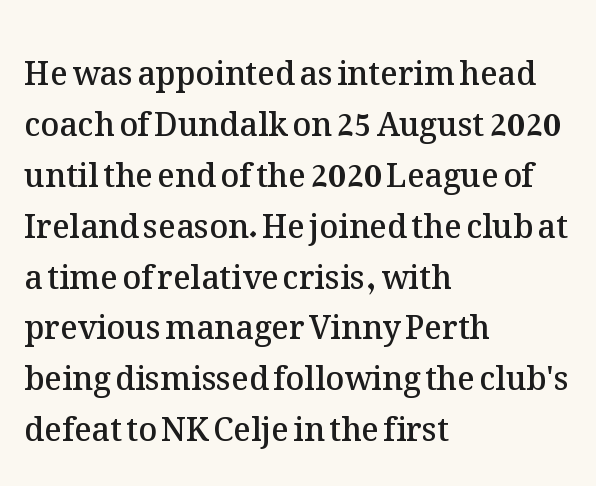
The characters look somewhat weighty, a semibold short of true bold. Compared with typical paragraphs, the rows here are spaced about the same. Tall strokes in this sample are plumb rather than angled. Do the characters align in a grid? No, the font is proportional. The compositor pushed each line to the left boundary. This rendering leaves character spacing at its baseline value.
